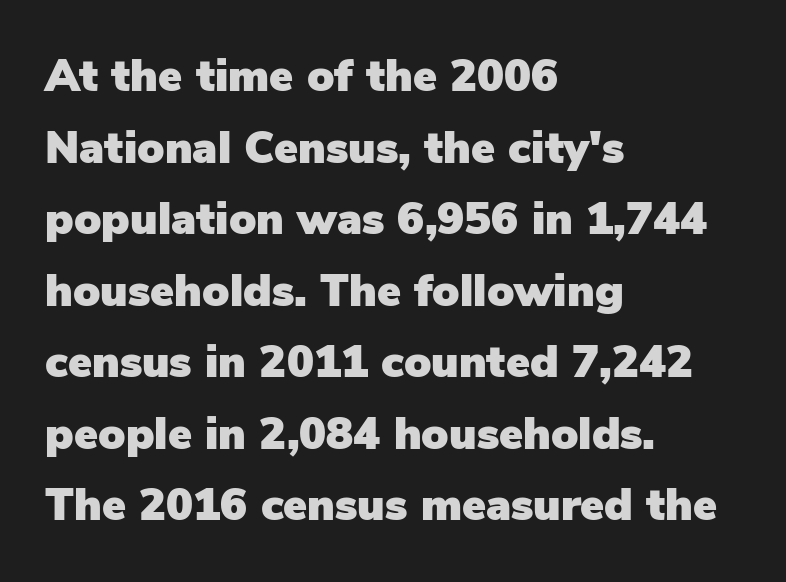
The image shows 45 px sans-serif type, upright; set left-aligned, normal line spacing (1.59x), normal letter spacing, not underlined; low stroke contrast and a medium x-height.
